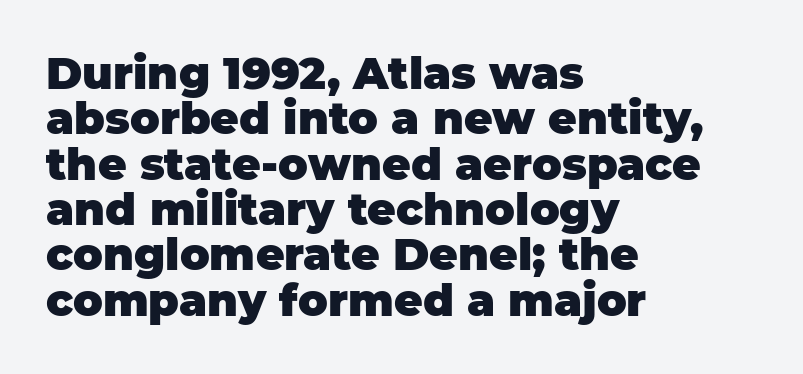
{"serif": "no", "italic": "no", "bold": "yes", "weight": "heavy", "width": "normal", "stroke_contrast": "low", "x_height": "large", "monospaced": "no", "underline": "no", "align": "left", "line_spacing": "tight", "line_spacing_ratio": 1.03, "letter_spacing": "normal", "letter_spacing_em": 0.0, "glyph_px": 44}
